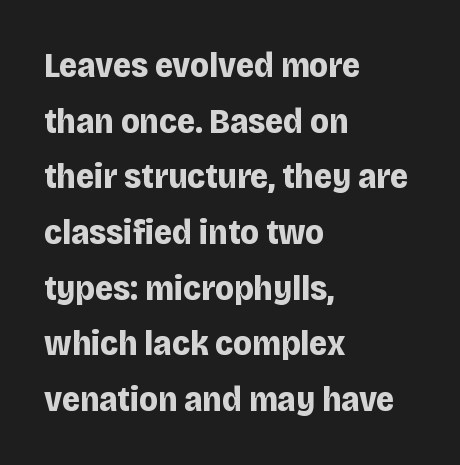
Q: Is the text bold? A: Yes.
Q: Is the text italic (slanted)? A: No, it is upright.
Q: Is the typeface a serif or a sans-serif typeface? A: Sans-serif.
Q: Is the text underlined? A: No.
Q: How is the paragraph aligned? A: Left-aligned.
Q: Is the spacing between letters normal or unusually wide? A: Normal.
Q: Is the spacing between lines tight, normal or loose? A: Normal.
Q: Width (condensed, normal, or wide)? A: Normal.
Q: Stroke contrast? A: Low.
Q: x-height? A: Large.
Q: Monospaced? A: No.
